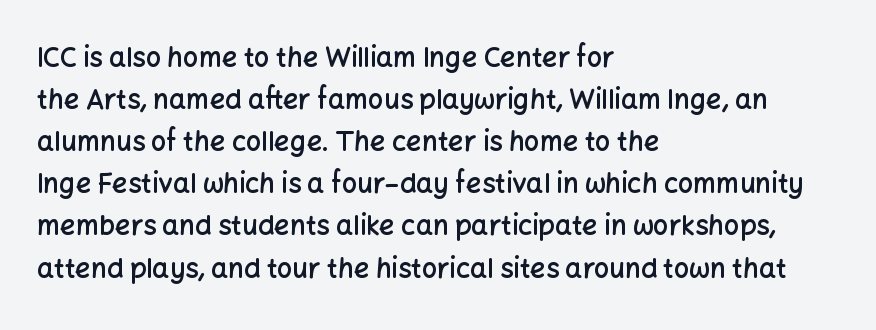
{"italic": "no", "bold": "semi", "underline": "no", "align": "left", "line_spacing": "normal", "line_spacing_ratio": 1.56, "letter_spacing": "normal", "letter_spacing_em": 0.0, "glyph_px": 27}
